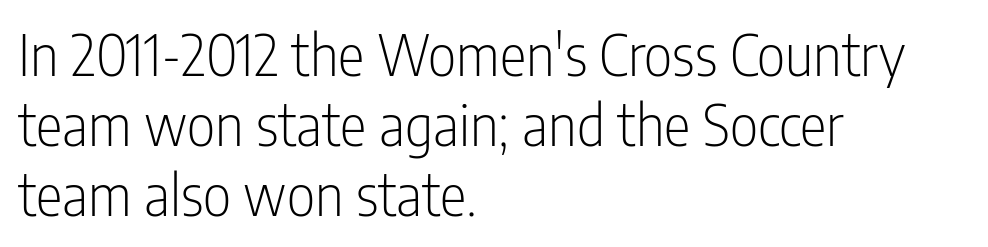
The image shows 56 px light, condensed sans-serif type, upright; set left-aligned, normal line spacing (1.25x), normal letter spacing, not underlined; low stroke contrast and a medium x-height.
